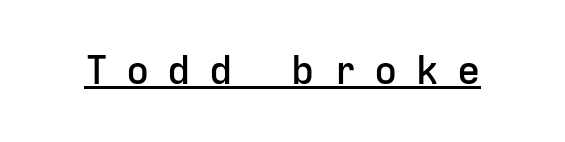
The rendered words wear a rule along their underside. Emphasis by weight is partial: semibold. Regarding serifs, this sample does without them. Rendered with straight, roman letterforms. Is this a fixed-width face? Yes — each glyph sits in an identical cell.
